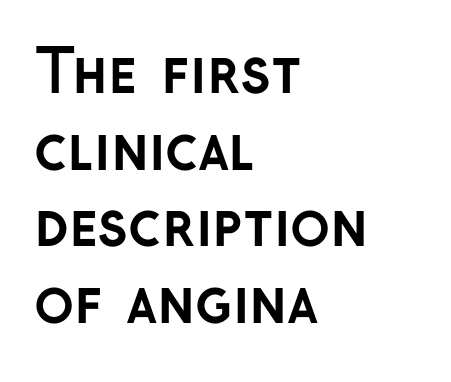
The image shows 59 px semibold sans-serif type, upright; set left-aligned, normal line spacing (1.3x), normal letter spacing, not underlined; low stroke contrast and a medium x-height.
